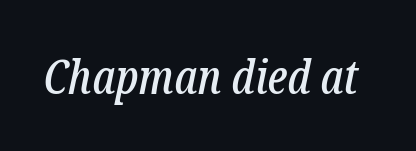
The image shows 47 px condensed serif type, italic (leaning right); set normal letter spacing, not underlined; low stroke contrast and a medium x-height.
